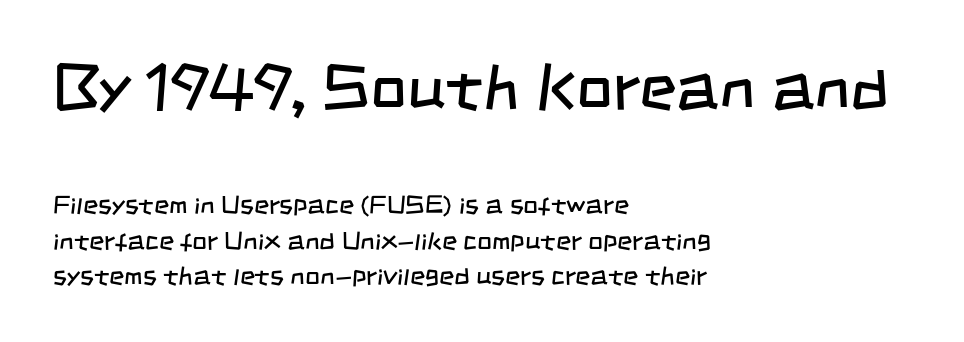
If you measured baseline to baseline, you'd find a middling distance. Varying glyph widths throughout — classic text-font behaviour. Is the letter spacing exaggerated? No — it looks like the ordinary default. Quick note: underline off. The typeface has the unassuming heft of standard copy or less.
